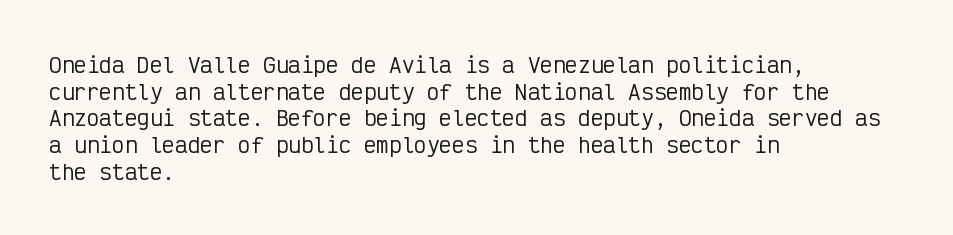
Successive baselines arrive at the customary interval. The space directly below the letters is spotless. The face used here is rendered with its standard letterfit. The rendering anchors every line to the left-hand side.
